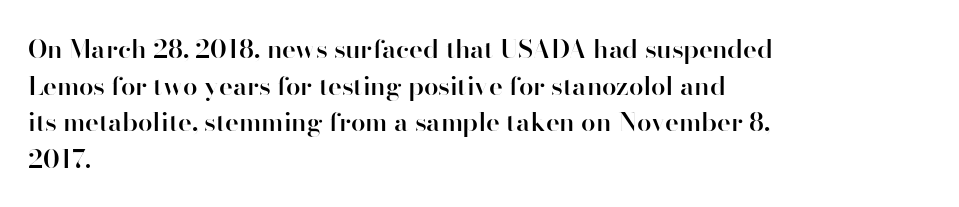
{"italic": "no", "bold": "semi", "underline": "no", "align": "left", "line_spacing": "normal", "line_spacing_ratio": 1.41, "letter_spacing": "normal", "letter_spacing_em": 0.0, "glyph_px": 26}
